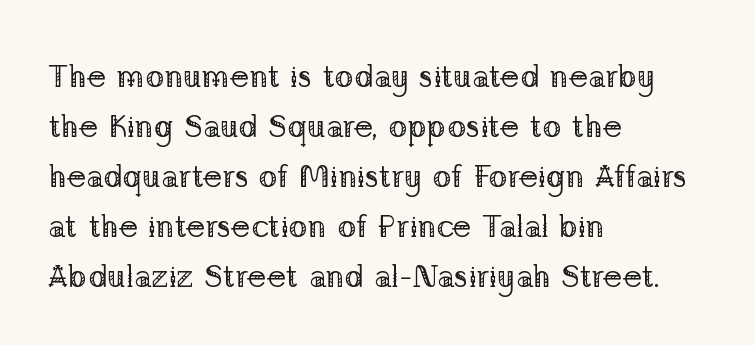
Q: Is the text bold? A: No.
Q: Is the text italic (slanted)? A: No, it is upright.
Q: Is the typeface a serif or a sans-serif typeface? A: Serif.
Q: Is the text underlined? A: No.
Q: How is the paragraph aligned? A: Left-aligned.
Q: Is the spacing between letters normal or unusually wide? A: Normal.
Q: Is the spacing between lines tight, normal or loose? A: Normal.
Q: Width (condensed, normal, or wide)? A: Normal.
Q: Stroke contrast? A: Low.
Q: x-height? A: Medium.
Q: Monospaced? A: No.
